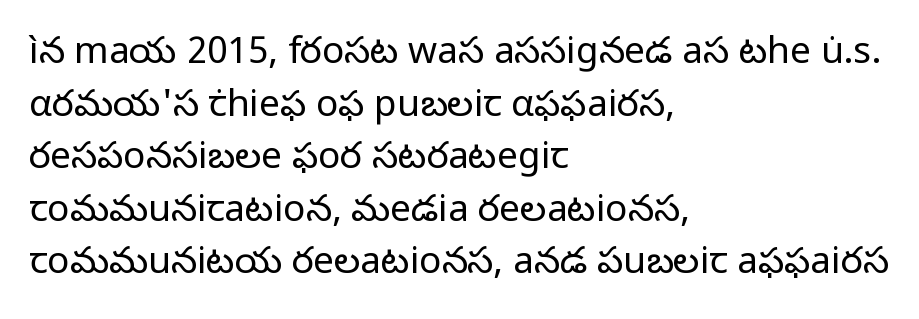
{"serif": "no", "italic": "no", "bold": "no", "weight": "regular", "width": "normal", "stroke_contrast": "low", "x_height": "medium", "monospaced": "no", "underline": "no", "align": "left", "line_spacing": "normal", "line_spacing_ratio": 1.42, "letter_spacing": "normal", "letter_spacing_em": 0.0, "glyph_px": 37}
